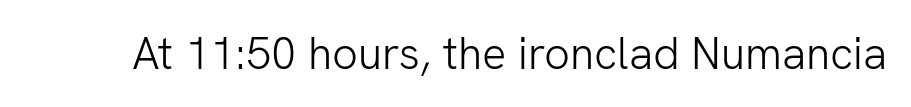
{"serif": "no", "italic": "no", "bold": "no", "weight": "light", "width": "normal", "stroke_contrast": "low", "x_height": "medium", "monospaced": "no", "underline": "no", "letter_spacing": "normal", "letter_spacing_em": 0.0, "glyph_px": 45}
